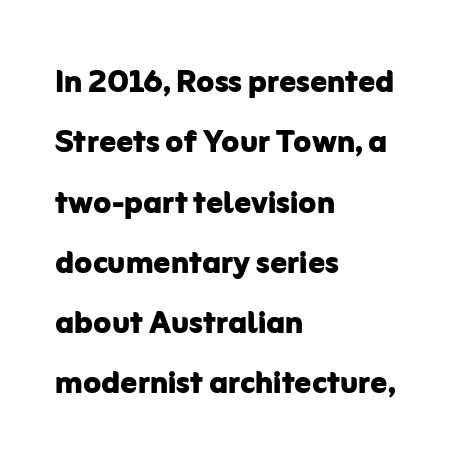
The image shows 41 px bold sans-serif type, upright; set left-aligned, normal line spacing (1.47x), normal letter spacing, not underlined; low stroke contrast and a medium x-height.
